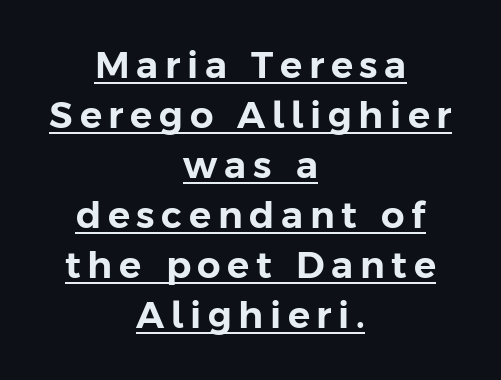
Q: Is the text italic (slanted)? A: No, it is upright.
Q: Is the typeface a serif or a sans-serif typeface? A: Sans-serif.
Q: Is the text underlined? A: Yes.
Q: How is the paragraph aligned? A: Centered.
Q: Is the spacing between lines tight, normal or loose? A: Normal.
Q: Width (condensed, normal, or wide)? A: Normal.
Q: Stroke contrast? A: Low.
Q: x-height? A: Medium.
Q: Monospaced? A: No.
